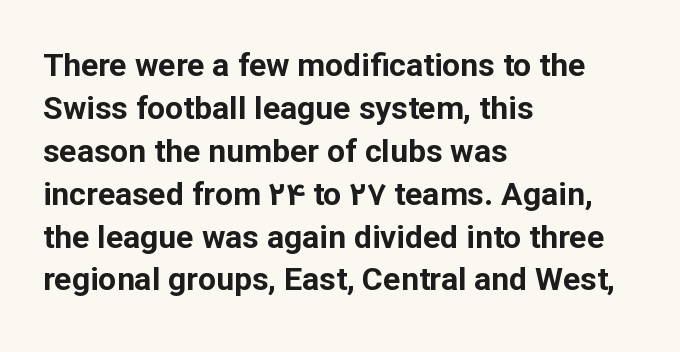
The image shows 32 px bold sans-serif type, upright; set left-aligned, normal line spacing (1.34x), normal letter spacing, not underlined; low stroke contrast and a medium x-height.
